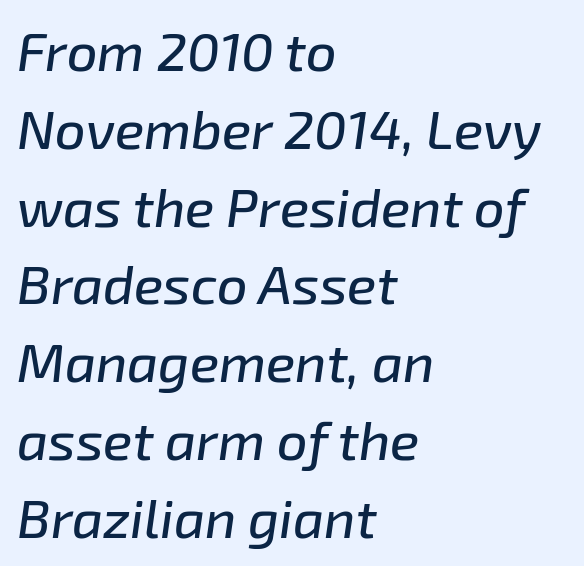
Q: Is the text italic (slanted)? A: Yes, it leans right by about 8 degrees.
Q: Is the text underlined? A: No.
Q: How is the paragraph aligned? A: Left-aligned.
Q: Is the spacing between letters normal or unusually wide? A: Normal.
Q: Is the spacing between lines tight, normal or loose? A: Normal.
Q: Width (condensed, normal, or wide)? A: Normal.
Q: Stroke contrast? A: Low.
Q: x-height? A: Medium.
Q: Monospaced? A: No.
